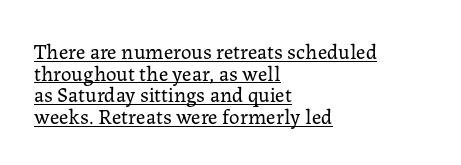
The space between consecutive lines is stingy. The letters sit at their default tracking, neither squeezed nor spread. Weight: regular or lighter. Posture: vertical.
